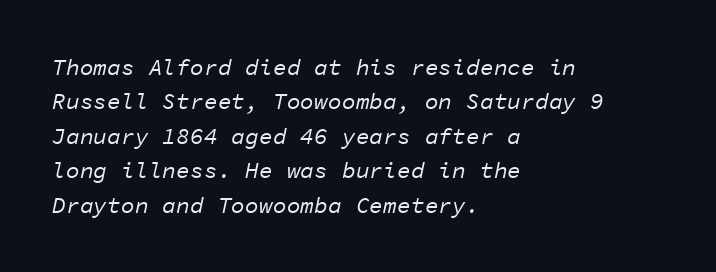
This rendering features lettering with no underline. The whole block is typeset with a tilt. Words appear dense and cohesive because spacing is normal. If you drew a ruler down the left edge, every line would touch it.
